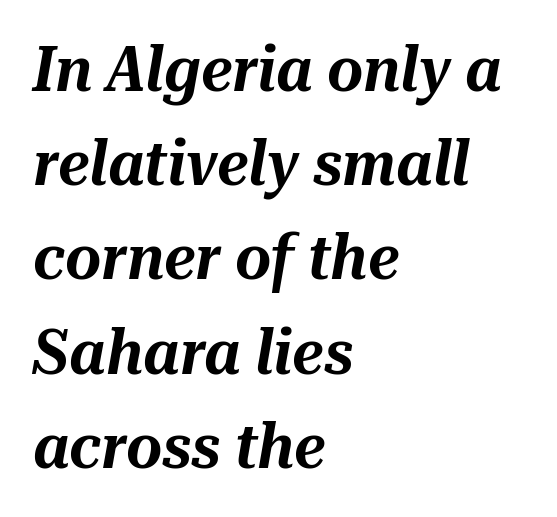
Short and long lines alike share a common starting point at left. Spacing verdict: proportional, widths tailored to each character. Underlining? Definitely not there. Italic? Definitely — the glyphs are oblique. No extra tracking has been applied to these lines.
